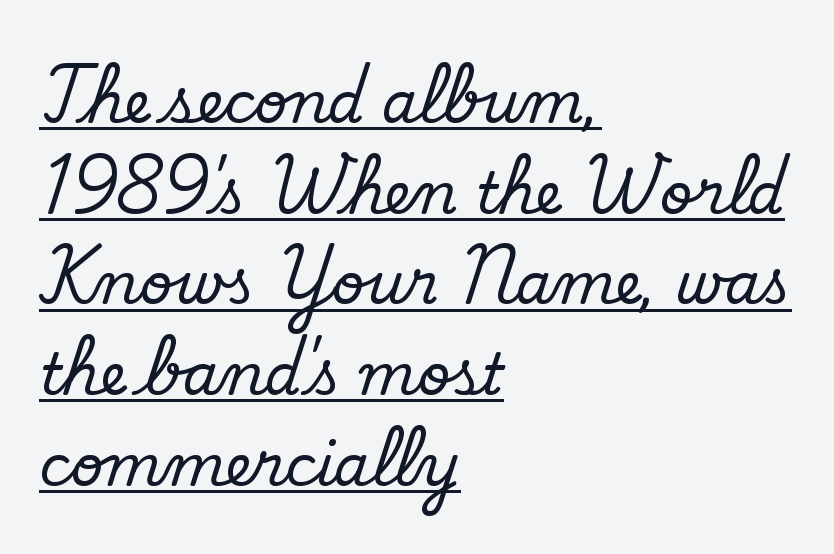
{"serif": "no", "bold": "no", "weight": "regular", "width": "normal", "stroke_contrast": "low", "x_height": "small", "monospaced": "no", "underline": "yes", "align": "left", "line_spacing": "normal", "line_spacing_ratio": 1.59, "letter_spacing": "normal", "letter_spacing_em": 0.0, "glyph_px": 57}
